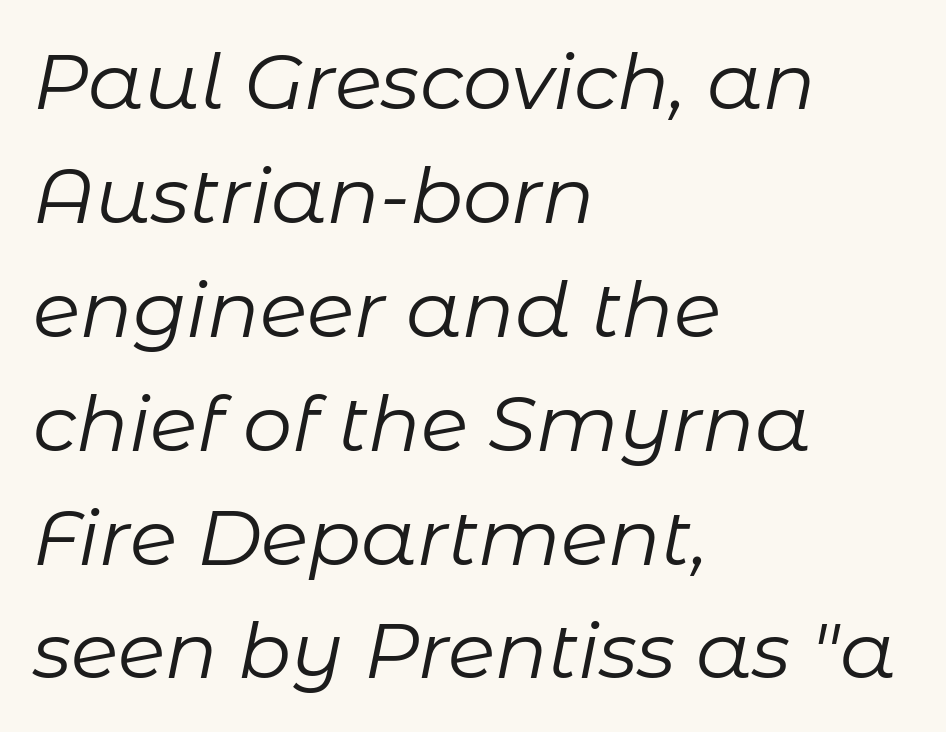
The image shows 78 px regular-weight type, italic (leaning right); set left-aligned, normal line spacing (1.46x), normal letter spacing, not underlined; low stroke contrast and a medium x-height.
